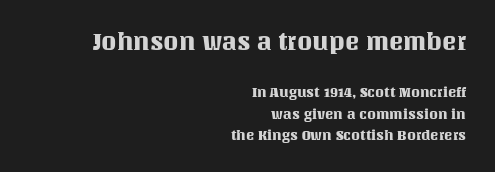
{"italic": "no", "underline": "no", "align": "right", "line_spacing": "normal", "line_spacing_ratio": 1.51, "letter_spacing": "normal", "letter_spacing_em": 0.0, "larger_block": "first", "size_ratio": 1.71, "glyph_px": 24}
